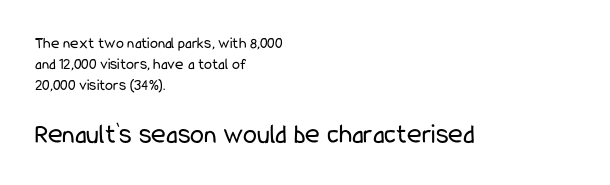
{"serif": "no", "italic": "no", "bold": "no", "weight": "regular", "width": "condensed", "stroke_contrast": "low", "x_height": "medium", "monospaced": "no", "underline": "no", "align": "left", "line_spacing": "normal", "line_spacing_ratio": 1.31, "letter_spacing": "normal", "letter_spacing_em": 0.0, "larger_block": "second", "size_ratio": 1.75, "glyph_px": 28}
